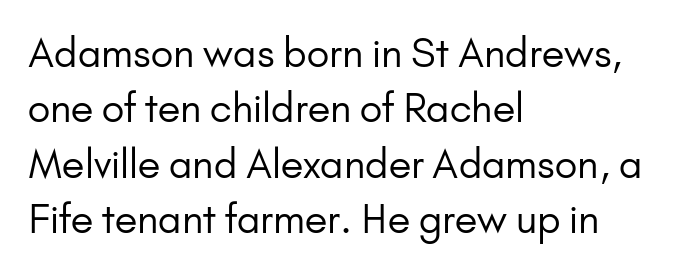
{"serif": "no", "italic": "no", "bold": "no", "weight": "regular", "width": "normal", "stroke_contrast": "low", "x_height": "small", "monospaced": "no", "underline": "no", "align": "left", "line_spacing": "normal", "line_spacing_ratio": 1.42, "letter_spacing": "normal", "letter_spacing_em": 0.0, "glyph_px": 39}
